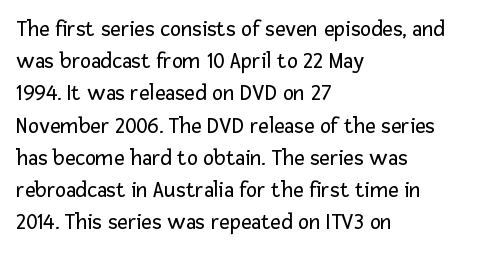
{"italic": "no", "bold": "no", "underline": "no", "align": "left", "line_spacing": "normal", "line_spacing_ratio": 1.4, "letter_spacing": "normal", "letter_spacing_em": 0.0, "glyph_px": 23}
